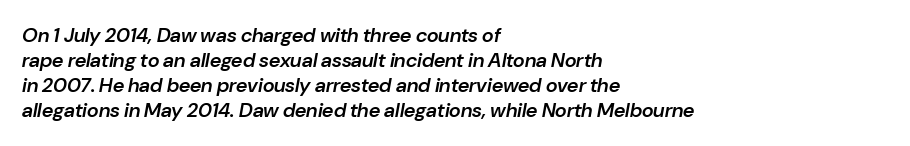
The image shows 20 px text type, italic (leaning right); set left-aligned, normal line spacing (1.25x), normal letter spacing, not underlined.
